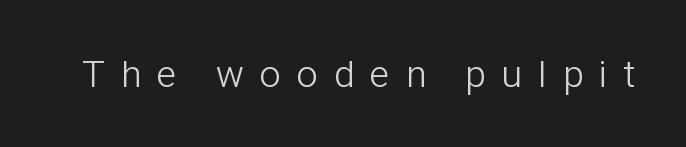
The image shows 38 px light, condensed sans-serif type, upright; set unusually wide letter spacing (+0.43 em), not underlined; low stroke contrast and a medium x-height.
